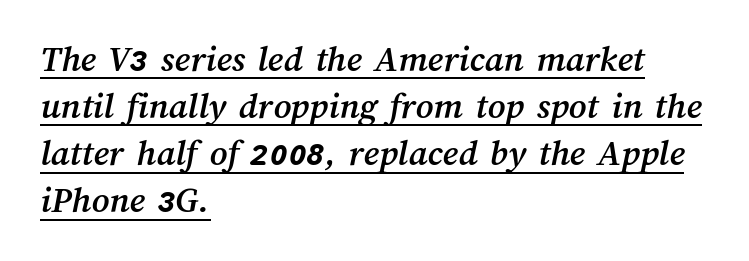
The horizontal fit of the characters is conventional and even. A classic flush-left, rag-right setting is used for this passage. The passage shown is typed in a proportional face where columns would drift. Underlined type.
